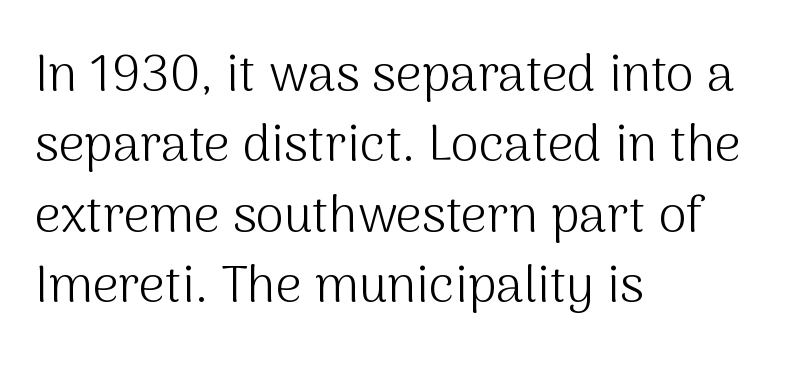
{"serif": "no", "italic": "no", "bold": "no", "weight": "light", "width": "normal", "stroke_contrast": "medium", "x_height": "medium", "monospaced": "no", "underline": "no", "align": "left", "line_spacing": "normal", "line_spacing_ratio": 1.38, "letter_spacing": "normal", "letter_spacing_em": 0.0, "glyph_px": 51}
